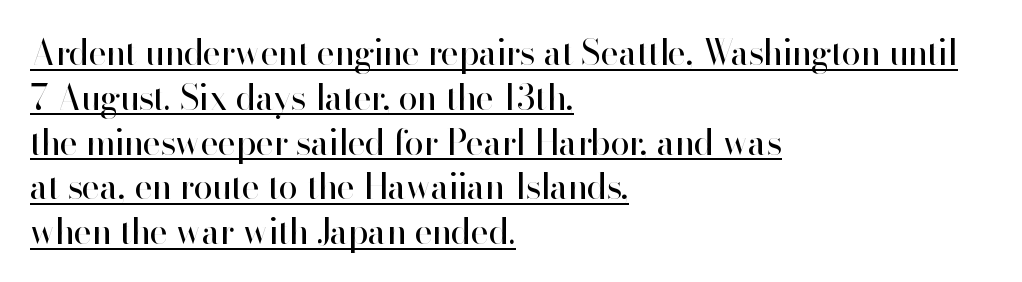
The image shows 35 px regular-weight sans-serif type, upright; set left-aligned, normal line spacing (1.28x), normal letter spacing, underlined; high stroke contrast and a small x-height.
